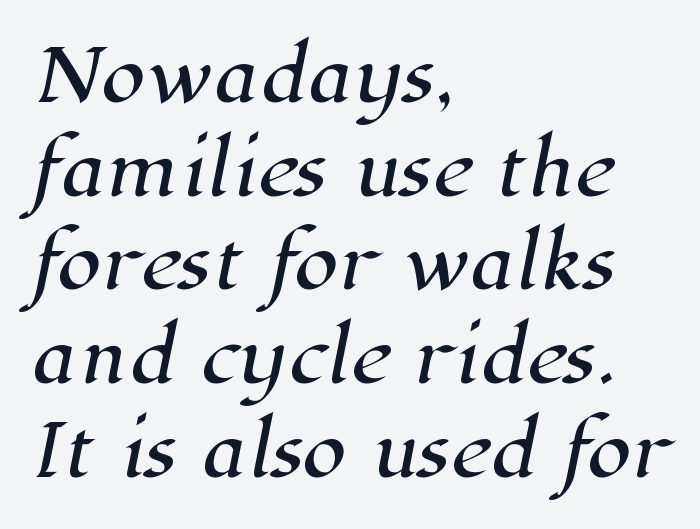
Q: Is the typeface a serif or a sans-serif typeface? A: Serif.
Q: Is the text underlined? A: No.
Q: How is the paragraph aligned? A: Left-aligned.
Q: Is the spacing between letters normal or unusually wide? A: Normal.
Q: Is the spacing between lines tight, normal or loose? A: Normal.
Q: Width (condensed, normal, or wide)? A: Normal.
Q: Stroke contrast? A: High.
Q: x-height? A: Medium.
Q: Monospaced? A: No.
